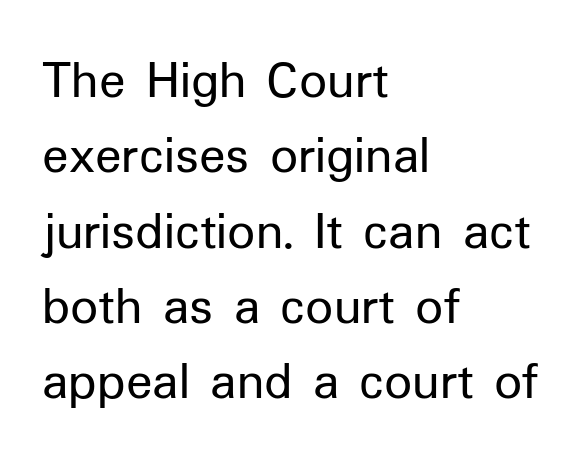
Q: Is the text bold? A: No.
Q: Is the text italic (slanted)? A: No, it is upright.
Q: Is the typeface a serif or a sans-serif typeface? A: Sans-serif.
Q: Is the text underlined? A: No.
Q: How is the paragraph aligned? A: Left-aligned.
Q: Is the spacing between letters normal or unusually wide? A: Normal.
Q: Is the spacing between lines tight, normal or loose? A: Normal.
Q: Width (condensed, normal, or wide)? A: Normal.
Q: Stroke contrast? A: Low.
Q: x-height? A: Medium.
Q: Monospaced? A: No.
